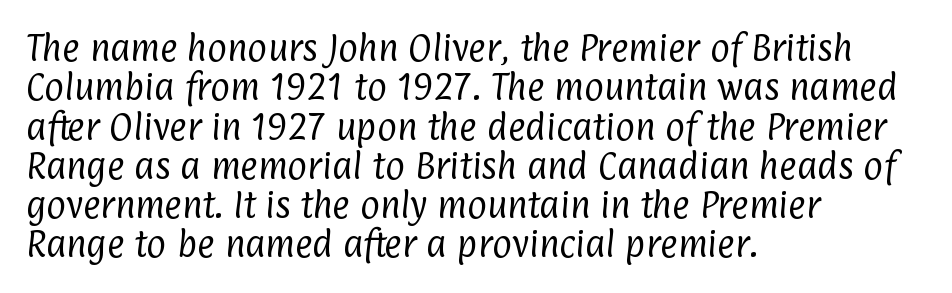
Characters follow at the spacing the type designer built in. The lines are quadded left. Any mark beneath the type? The region is blank. The letters advance in unequal steps, a hallmark of proportional type. The passage shown is typeset with a sans-serif family.
